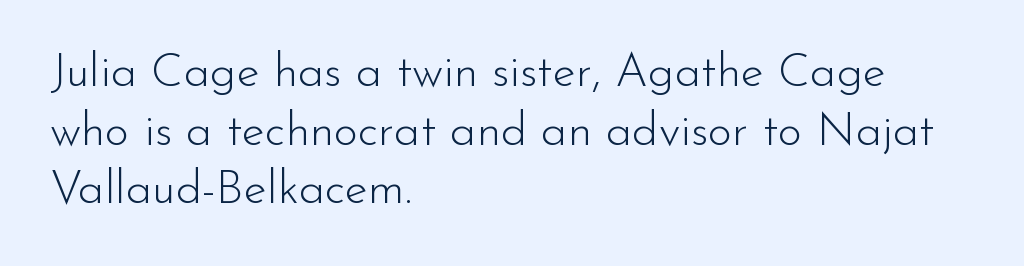
{"serif": "no", "italic": "no", "bold": "no", "weight": "light", "width": "normal", "stroke_contrast": "low", "x_height": "small", "monospaced": "no", "underline": "no", "align": "left", "line_spacing": "normal", "line_spacing_ratio": 1.25, "letter_spacing": "normal", "letter_spacing_em": 0.0, "glyph_px": 47}
